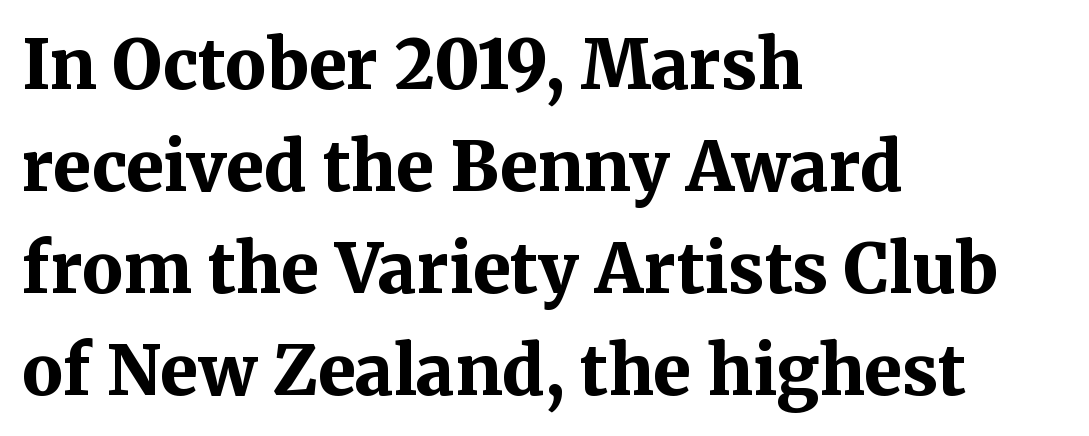
{"serif": "yes", "italic": "no", "bold": "yes", "weight": "bold", "width": "normal", "stroke_contrast": "medium", "x_height": "medium", "monospaced": "no", "underline": "no", "align": "left", "line_spacing": "normal", "line_spacing_ratio": 1.5, "letter_spacing": "normal", "letter_spacing_em": 0.0, "glyph_px": 68}
